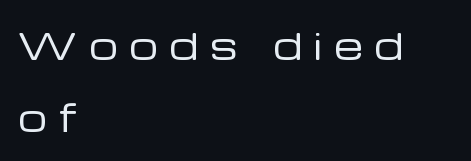
{"serif": "no", "italic": "no", "bold": "no", "weight": "regular", "width": "normal", "stroke_contrast": "low", "x_height": "medium", "monospaced": "no", "underline": "no", "align": "left", "line_spacing": "loose", "line_spacing_ratio": 2.01, "letter_spacing": "wide", "letter_spacing_em": 0.34, "glyph_px": 36}
